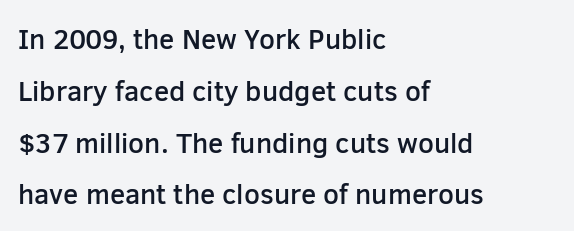
{"serif": "no", "italic": "no", "bold": "semi", "weight": "semibold", "width": "normal", "stroke_contrast": "low", "x_height": "medium", "monospaced": "no", "underline": "no", "align": "left", "line_spacing_ratio": 1.85, "letter_spacing": "normal", "letter_spacing_em": 0.0, "glyph_px": 28}
